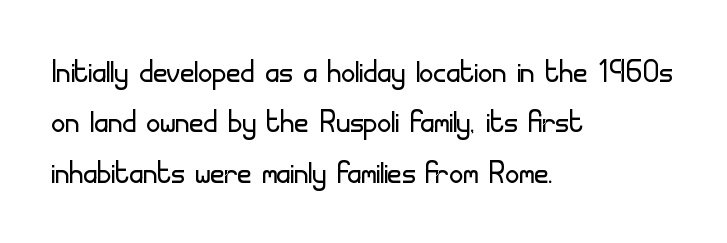
These lines stack with their left ends in a neat column. The rendering uses a moderate line-height, typical for paragraphs. Vertical strokes here are truly vertical. Is the stroke heavy? The answer is a plain regular-or-lighter.
